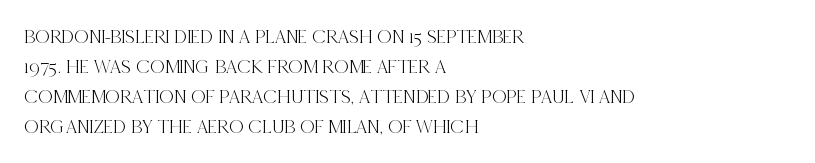
Q: Is the text italic (slanted)? A: No, it is upright.
Q: Is the text underlined? A: No.
Q: How is the paragraph aligned? A: Left-aligned.
Q: Is the spacing between letters normal or unusually wide? A: Normal.
Q: Is the spacing between lines tight, normal or loose? A: Normal.
